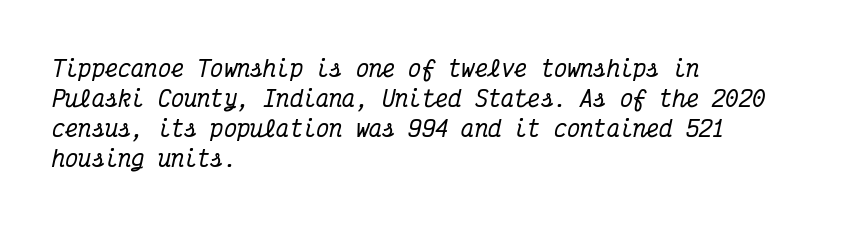
Regular leading. Horizontal alignment here is leftward, the default for most running prose. Italic: yes, the glyphs are oblique. The strip under each line holds only bare page. Tracking value appears to be zero — textbook default spacing.
